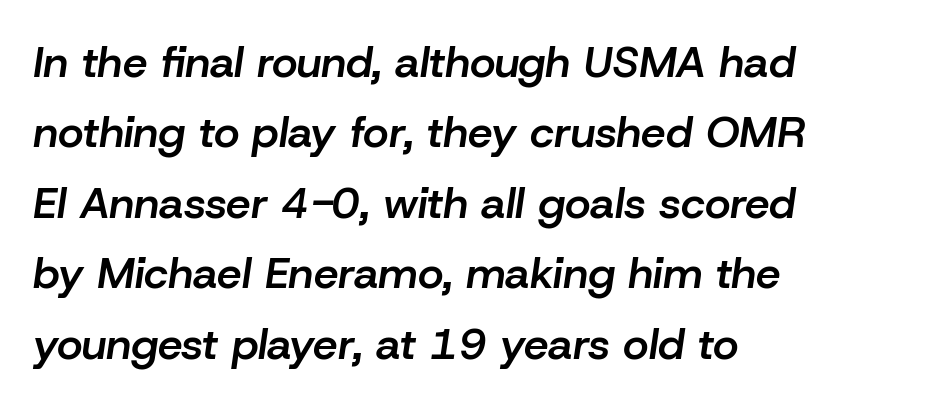
{"italic": "yes", "lean": "right", "slant_degrees": 8, "bold": "semi", "weight": "semibold", "width": "normal", "stroke_contrast": "low", "x_height": "medium", "monospaced": "no", "underline": "no", "align": "left", "line_spacing": "normal", "line_spacing_ratio": 1.6, "letter_spacing": "normal", "letter_spacing_em": 0.0, "glyph_px": 44}
